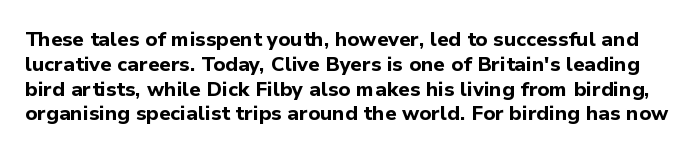
The image shows 20 px bold type, upright; set line spacing 1.24x, normal letter spacing, not underlined.
